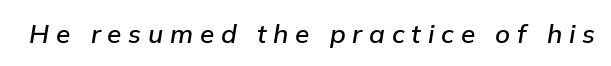
This rendering widens character spacing well past its baseline value. In terms of posture, this sample is oblique. Underlining? Definitely not there.
